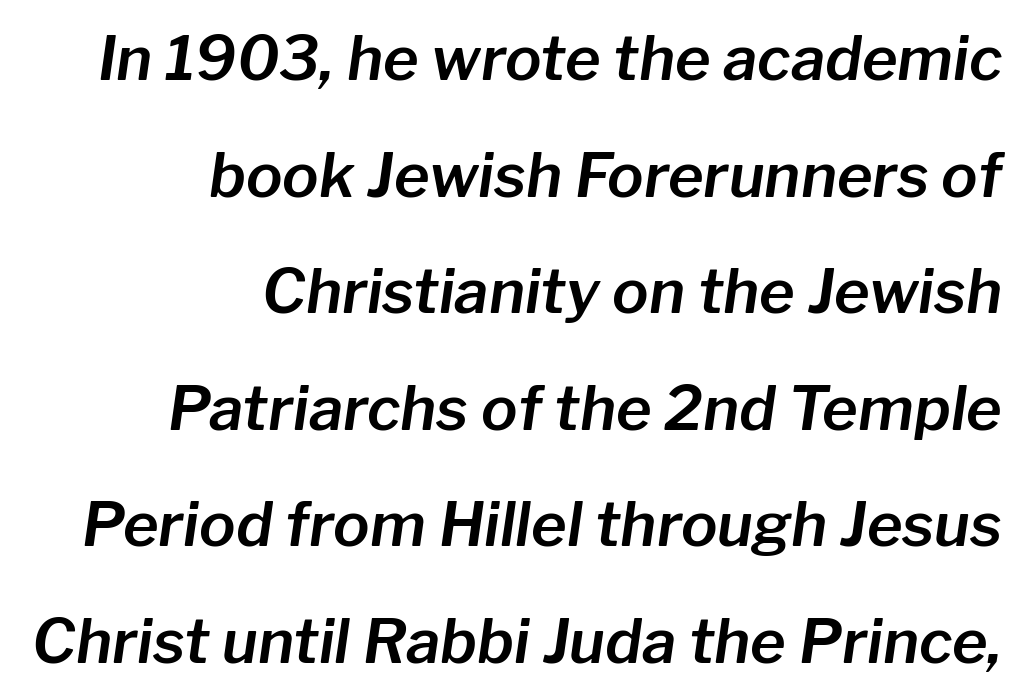
The vertical gap from one line to the next is large. Teacher's note: observe the even right margin — that is flush-right alignment. The rendering uses natural spacing where letterforms have individual widths. A typesetter would mark this as italic. Each word holds together tightly as a unit, with standard inter-letter gaps. Descender tails drop into unmarked territory.
